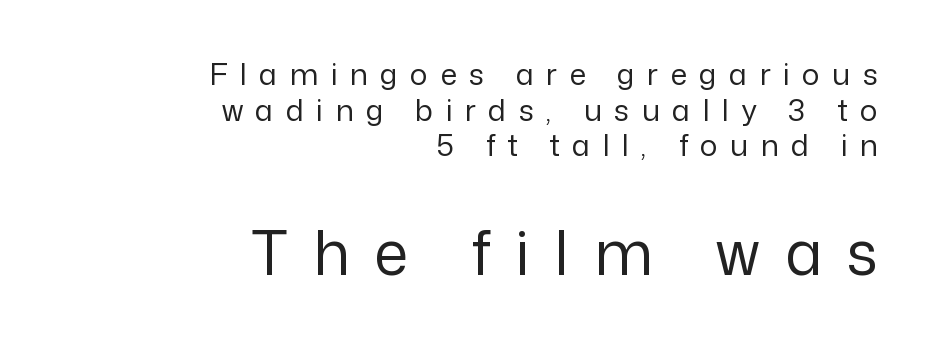
{"serif": "no", "italic": "no", "bold": "no", "weight": "regular", "width": "normal", "stroke_contrast": "low", "x_height": "medium", "monospaced": "no", "underline": "no", "align": "right", "line_spacing_ratio": 1.19, "letter_spacing": "wide", "letter_spacing_em": 0.41, "larger_block": "second", "size_ratio": 2.03, "glyph_px": 61}
